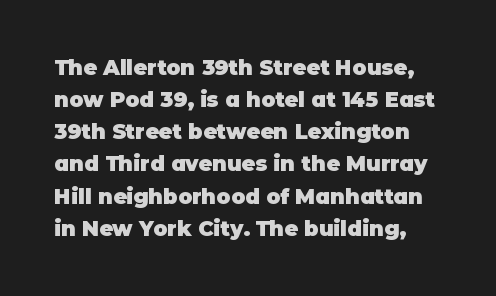
{"italic": "no", "bold": "yes", "underline": "no", "line_spacing": "normal", "line_spacing_ratio": 1.53, "letter_spacing": "normal", "letter_spacing_em": 0.0, "glyph_px": 21}
